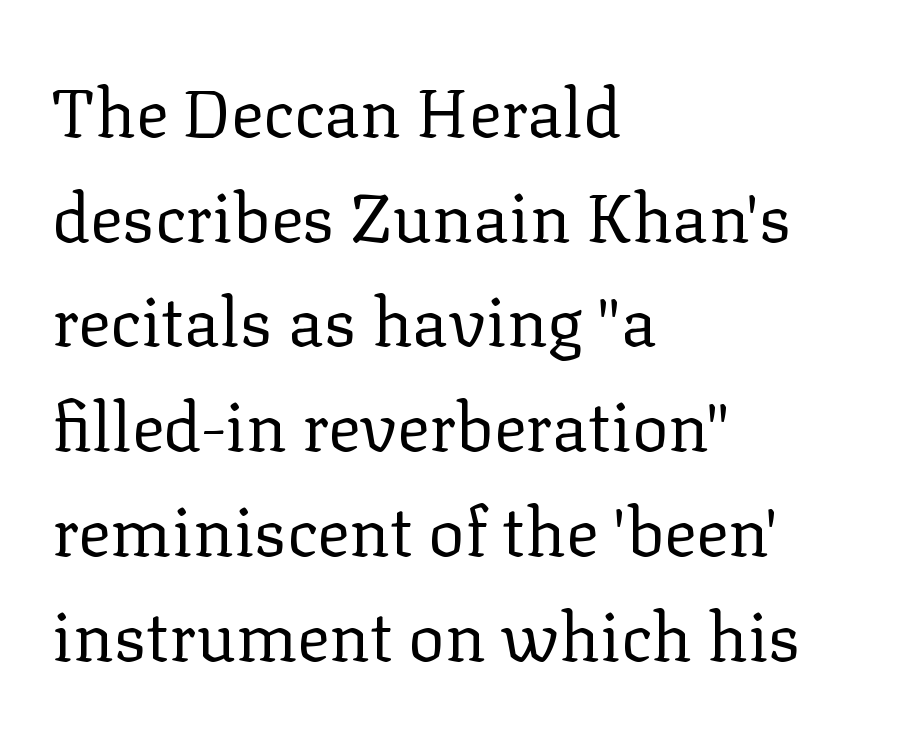
The image shows 68 px regular-weight serif type, upright; set left-aligned, normal line spacing (1.54x), normal letter spacing, not underlined; low stroke contrast and a medium x-height.
